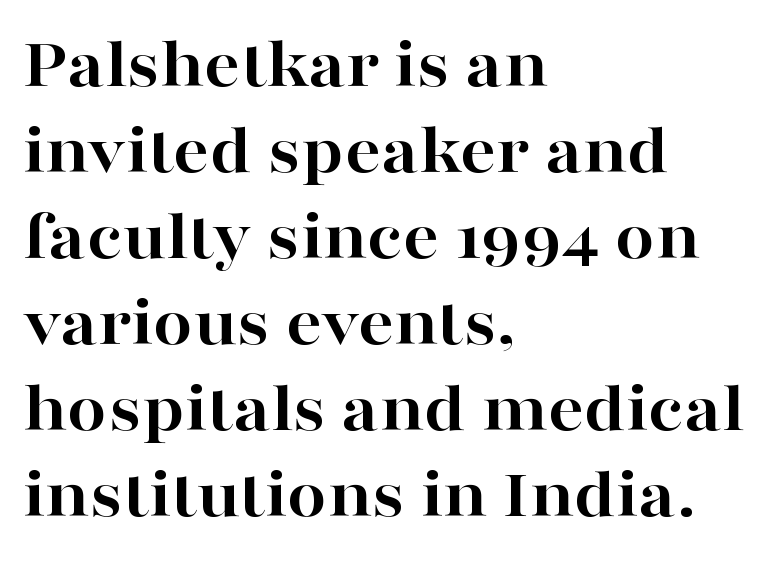
Default kerning and tracking; the words read as compact shapes. The rendering anchors every line to the left-hand side. Compared with an ordinary text face, these strokes are far heavier — a full bold. Serif or sans? Serif — the stroke terminals have little feet. Quick note: not italic, upright.
